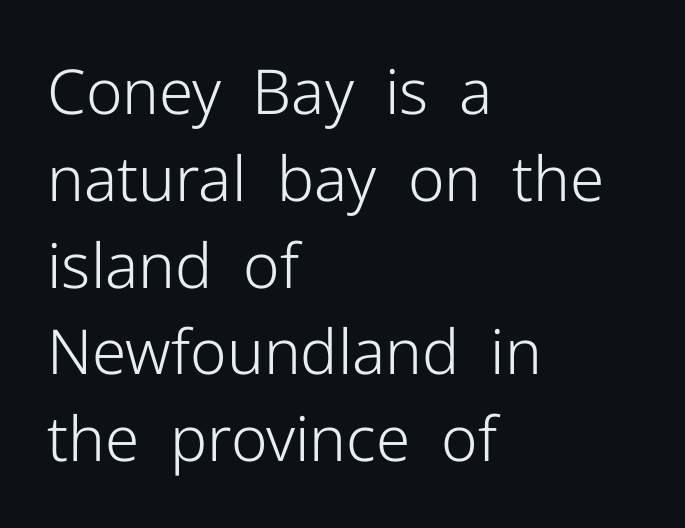
Teacher's note: observe the even left margin — that is flush-left alignment. Descenders hang freely into open space. These lines are rendered in a variable-pitch font. Is the type heavy? It reads as light-to-regular instead. Normally led — the rows are evenly, conventionally spaced. Stroke terminals: plain, sans-serif.
